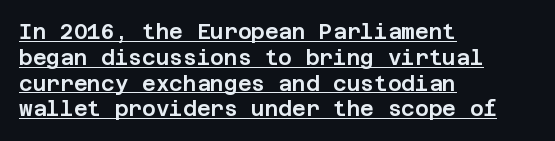
The image shows 21 px text type, upright; set left-aligned, line spacing 1.23x, normal letter spacing, underlined.
